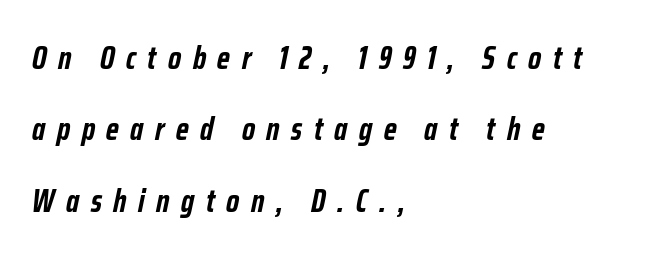
{"italic": "yes", "lean": "right", "slant_degrees": 12, "bold": "yes", "weight": "semibold", "width": "condensed", "stroke_contrast": "low", "x_height": "medium", "monospaced": "no", "underline": "no", "align": "left", "line_spacing": "loose", "line_spacing_ratio": 2.23, "letter_spacing": "wide", "letter_spacing_em": 0.36, "glyph_px": 32}
